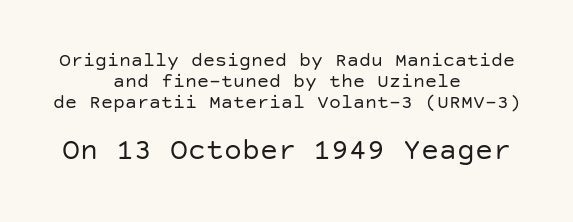
Q: Is the text bold? A: No.
Q: Is the text italic (slanted)? A: No, it is upright.
Q: Is the typeface a serif or a sans-serif typeface? A: Sans-serif.
Q: Is the text underlined? A: No.
Q: How is the paragraph aligned? A: Centered.
Q: Is the spacing between letters normal or unusually wide? A: Normal.
Q: Is the spacing between lines tight, normal or loose? A: Tight.
Q: Which block of text is set in a larger size, the first (top) or the second (bottom)? A: The second (bottom) one.
Q: Width (condensed, normal, or wide)? A: Normal.
Q: Stroke contrast? A: Low.
Q: x-height? A: Large.
